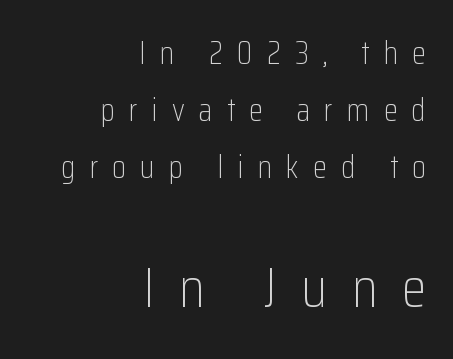
Check under the words: just untouched page. The axis of the letterforms is exactly vertical. No chunkiness to these letters — they're not bold. Is the lower block the larger one? Yes — the lower block carries the bigger type.
